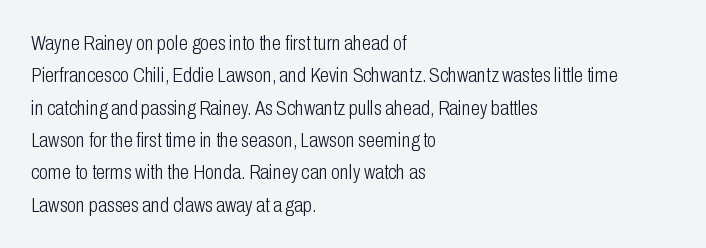
Words float on clear page, feet unadorned. Letters have the restrained weight of plain body copy at most. Horizontal alignment here is leftward, the default for most running prose. Whoever set this chose a conventional vertical rhythm. This sample uses an upright cut, with every glyph sitting square on the baseline.
